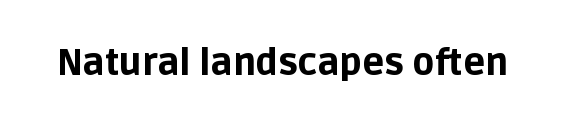
The image shows 36 px bold sans-serif type, upright; set normal letter spacing, not underlined; low stroke contrast and a large x-height.
